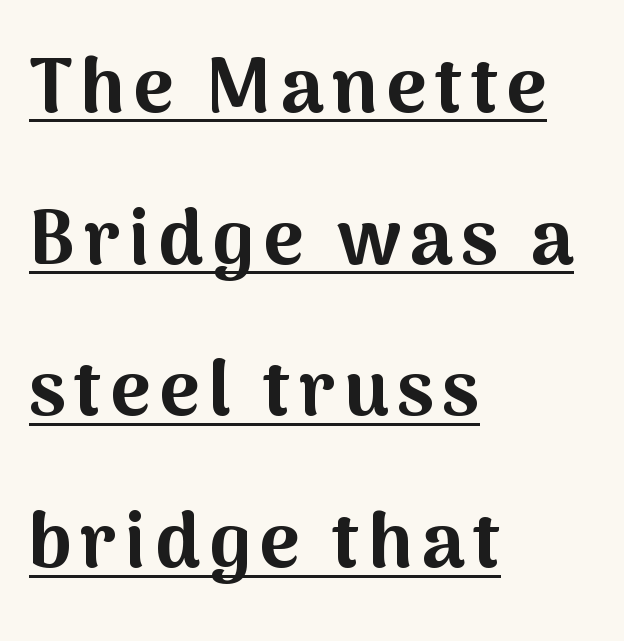
The face used here appears with an underline applied. Observe the absence of serifs on each vertical stroke in this sample. Compared with a centered layout, this one pins lines to the left instead. These lines carry a lot of weight — the face is fully bold. One glance says open: line gaps are wider than usual. Here the designer chose a conventional face with non-uniform glyph widths.
